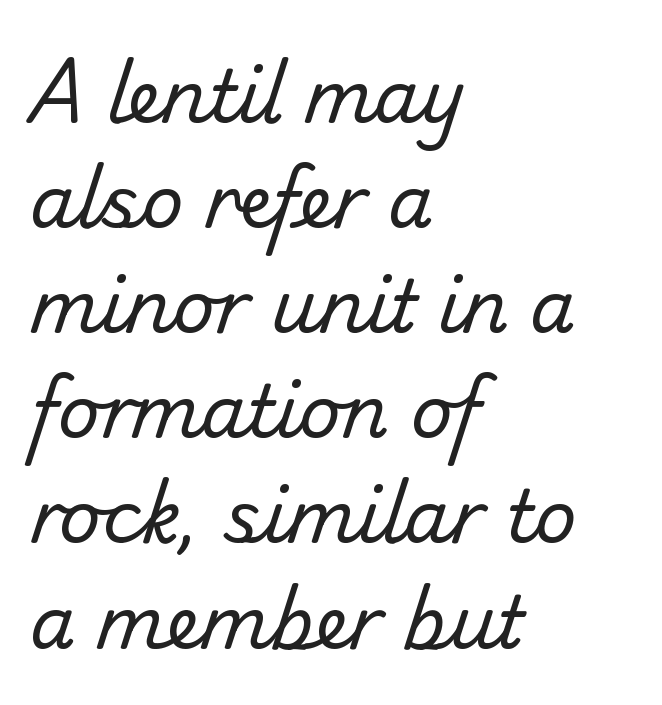
{"serif": "no", "bold": "no", "weight": "regular", "width": "normal", "stroke_contrast": "low", "x_height": "small", "monospaced": "no", "underline": "no", "align": "left", "line_spacing": "normal", "line_spacing_ratio": 1.46, "letter_spacing": "normal", "letter_spacing_em": 0.0, "glyph_px": 72}
